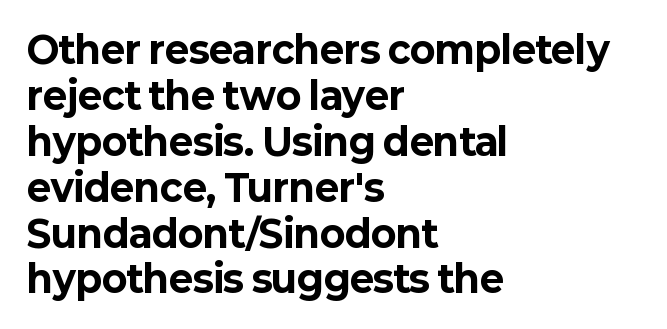
{"serif": "no", "italic": "no", "bold": "yes", "weight": "bold", "width": "normal", "stroke_contrast": "low", "x_height": "medium", "monospaced": "no", "underline": "no", "align": "left", "line_spacing_ratio": 1.24, "letter_spacing": "normal", "letter_spacing_em": 0.0, "glyph_px": 37}
